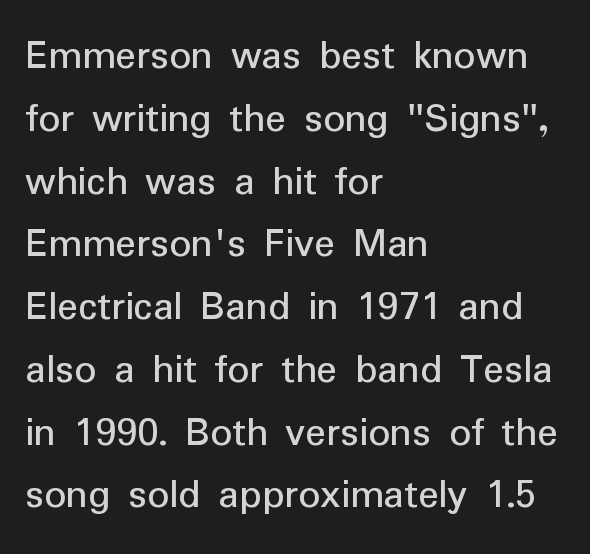
Q: Is the text italic (slanted)? A: No, it is upright.
Q: Is the typeface a serif or a sans-serif typeface? A: Sans-serif.
Q: Is the text underlined? A: No.
Q: How is the paragraph aligned? A: Left-aligned.
Q: Is the spacing between letters normal or unusually wide? A: Normal.
Q: Is the spacing between lines tight, normal or loose? A: Normal.
Q: Width (condensed, normal, or wide)? A: Normal.
Q: Stroke contrast? A: Low.
Q: x-height? A: Medium.
Q: Monospaced? A: No.
